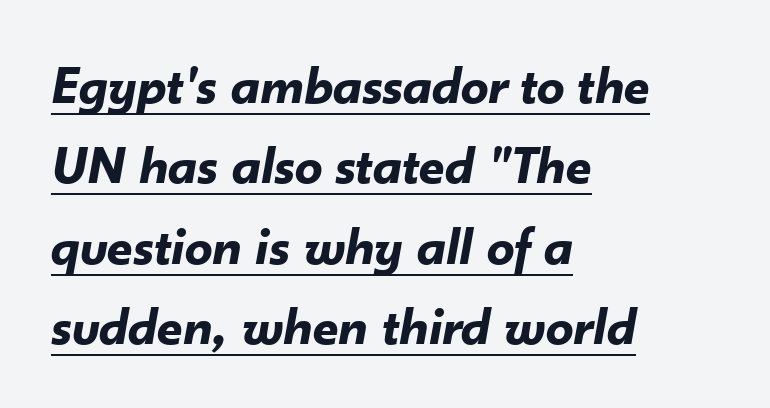
{"italic": "yes", "lean": "right", "slant_degrees": 10, "bold": "yes", "weight": "bold", "width": "normal", "stroke_contrast": "low", "x_height": "small", "monospaced": "no", "underline": "yes", "align": "left", "line_spacing": "normal", "line_spacing_ratio": 1.46, "letter_spacing": "normal", "letter_spacing_em": 0.0, "glyph_px": 55}
